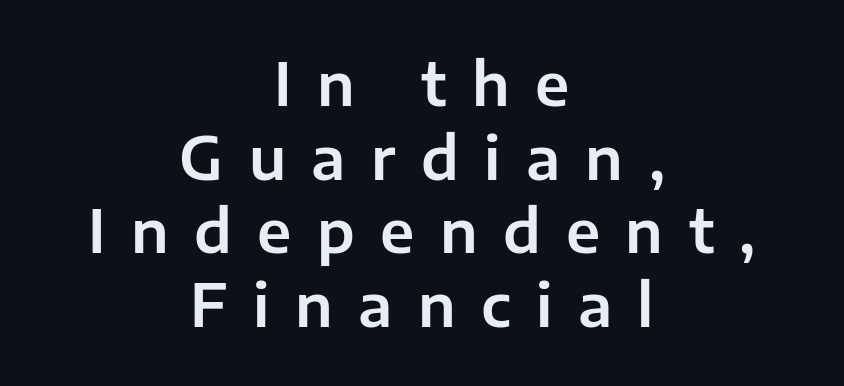
The text was rendered using a sans face with plain stroke endings. These lines were composed using upright roman letters. Check under the words: just untouched page. The tracking jumps out immediately: characters are airy and widely separated. One glance says typical: line gaps are just what's usual.
